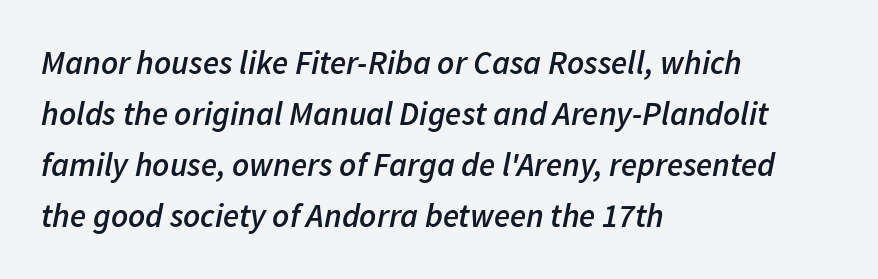
Looking at the ascenders, they clearly lean. Where is the straight margin? On the left. Each new line begins a customary step beneath the previous one. The tracking reads as untouched default to a designer's eye. Rule under the text: the space is simply empty. Do the characters align in a grid? No, the font is proportional.
